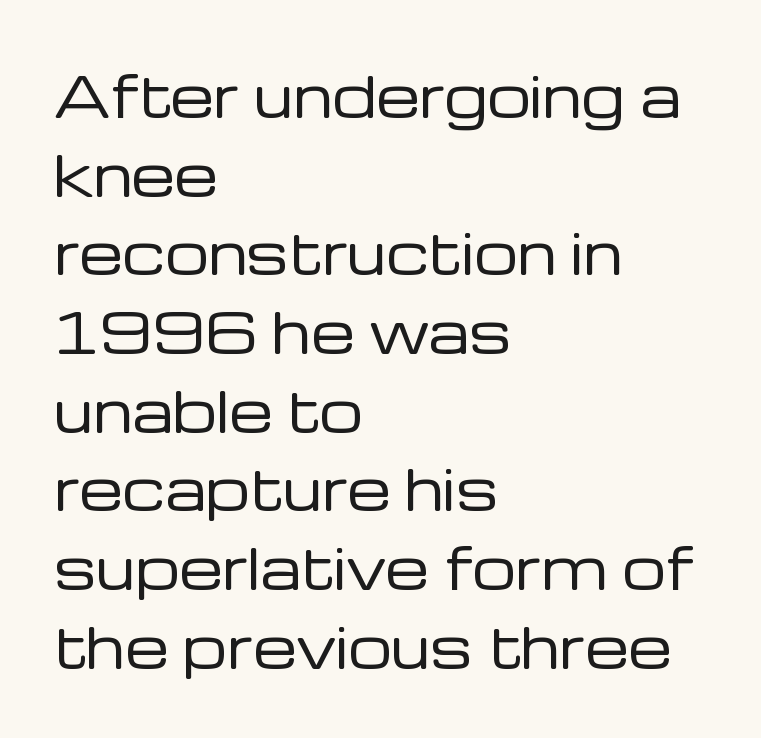
In CSS terms this would be text-align: left. Observe the absence of serifs on each vertical stroke in this sample. Underlining? Definitely not there. Every stem runs plumb, perpendicular to the baseline. Proportional: the letters do not fall into vertical columns.
